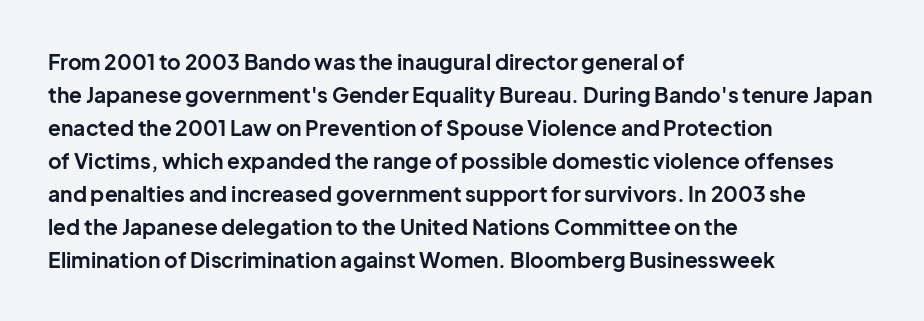
The image shows 21 px bold type, upright; set left-aligned, normal line spacing (1.57x), normal letter spacing, not underlined.
